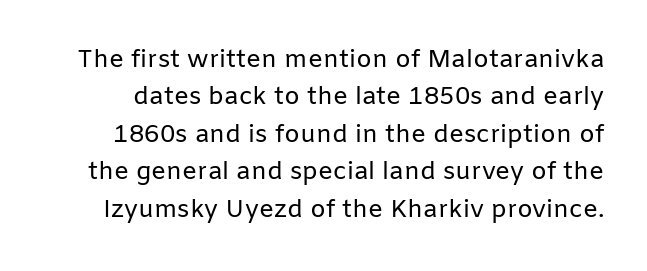
Q: Is the text bold? A: No.
Q: Is the text italic (slanted)? A: No, it is upright.
Q: Is the text underlined? A: No.
Q: Is the spacing between letters normal or unusually wide? A: Normal.
Q: Is the spacing between lines tight, normal or loose? A: Normal.
